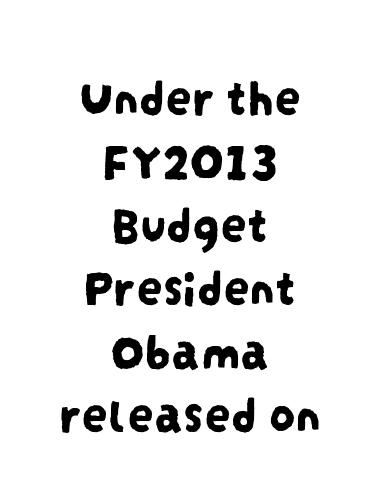
Q: Is the typeface a serif or a sans-serif typeface? A: Sans-serif.
Q: Is the text underlined? A: No.
Q: How is the paragraph aligned? A: Centered.
Q: Is the spacing between letters normal or unusually wide? A: Normal.
Q: Width (condensed, normal, or wide)? A: Condensed.
Q: Stroke contrast? A: Low.
Q: x-height? A: Large.
Q: Monospaced? A: No.
